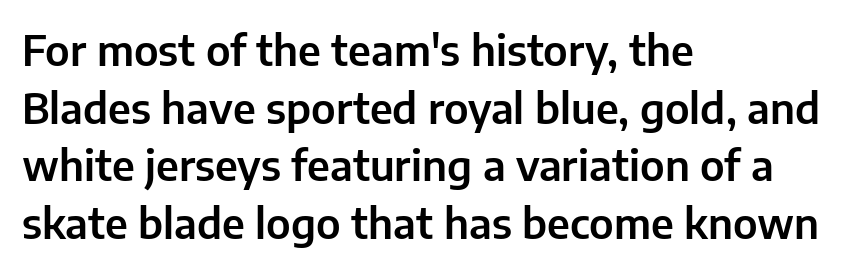
Q: Is the text italic (slanted)? A: No, it is upright.
Q: Is the typeface a serif or a sans-serif typeface? A: Sans-serif.
Q: Is the text underlined? A: No.
Q: How is the paragraph aligned? A: Left-aligned.
Q: Is the spacing between letters normal or unusually wide? A: Normal.
Q: Is the spacing between lines tight, normal or loose? A: Normal.
Q: Width (condensed, normal, or wide)? A: Normal.
Q: Stroke contrast? A: Low.
Q: x-height? A: Medium.
Q: Monospaced? A: No.
